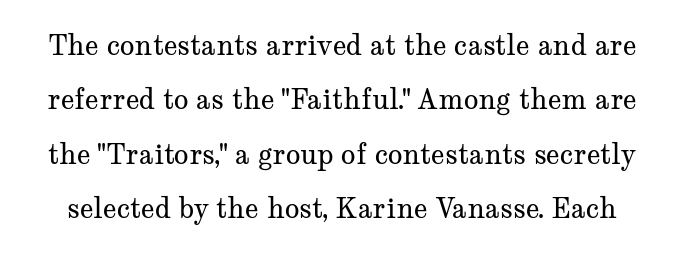
Q: Is the text bold? A: No.
Q: Is the text italic (slanted)? A: No, it is upright.
Q: Is the text underlined? A: No.
Q: Is the spacing between letters normal or unusually wide? A: Normal.
Q: Is the spacing between lines tight, normal or loose? A: Loose.
